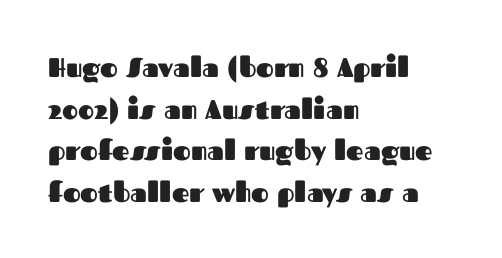
This sample keeps an unexceptional amount of space between lines. Which margin do the lines hug? The left one — the right edge is uneven. The specimen omits any rule beneath the text block's lines. Students, note that the glyphs here touch the page at normal intervals. This is heavy type, rendered in bold.
